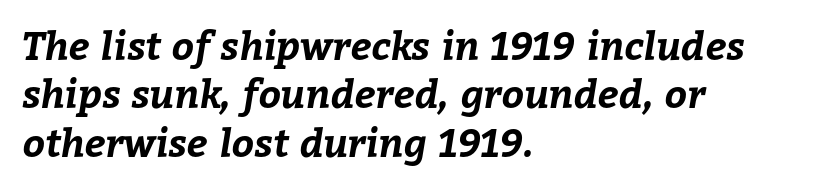
The setting favours the left margin, as ordinary paragraphs usually do. Decoration check: the copy has no underline. The passage shown is typed in a proportional face where columns would drift. Compared with an ordinary text face, these strokes are far heavier — a full bold. Tracking here is standard; glyphs follow each other at the usual distance.
